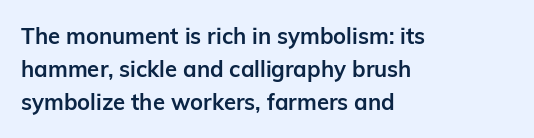
{"italic": "no", "bold": "yes", "underline": "no", "align": "left", "line_spacing": "normal", "line_spacing_ratio": 1.51, "letter_spacing": "normal", "letter_spacing_em": 0.0, "glyph_px": 22}
